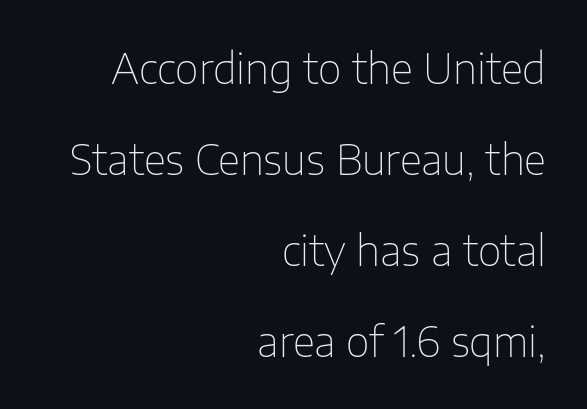
Descenders are the only things crossing below the line. One glance says open: line gaps are wider than usual. Each letter keeps its own natural width here, so spacing adapts to shape. The rag falls on the left side of this text block. Does the type have serifs? No, each stem ends abruptly. The weight would be labelled regular, book, light, or lighter still.
